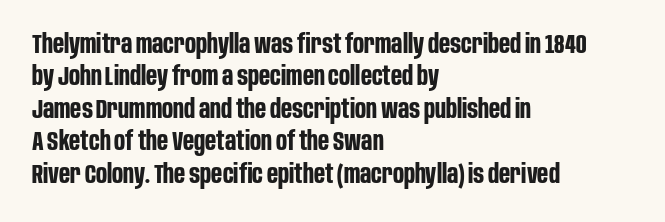
Q: Is the text bold? A: Yes.
Q: Is the text italic (slanted)? A: No, it is upright.
Q: Is the text underlined? A: No.
Q: How is the paragraph aligned? A: Left-aligned.
Q: Is the spacing between letters normal or unusually wide? A: Normal.
Q: Is the spacing between lines tight, normal or loose? A: Normal.
